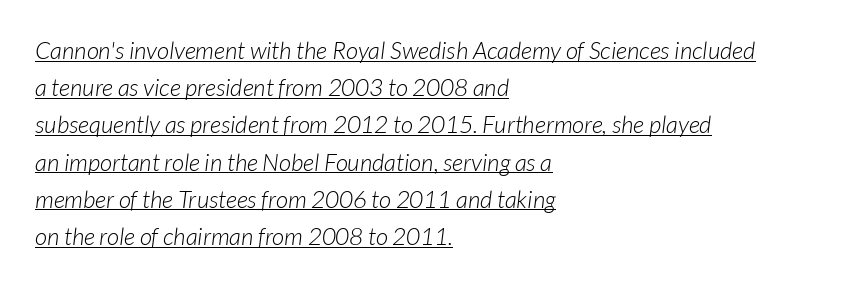
The image shows 24 px text type, italic (leaning right); set left-aligned, normal line spacing (1.55x), normal letter spacing, underlined.
